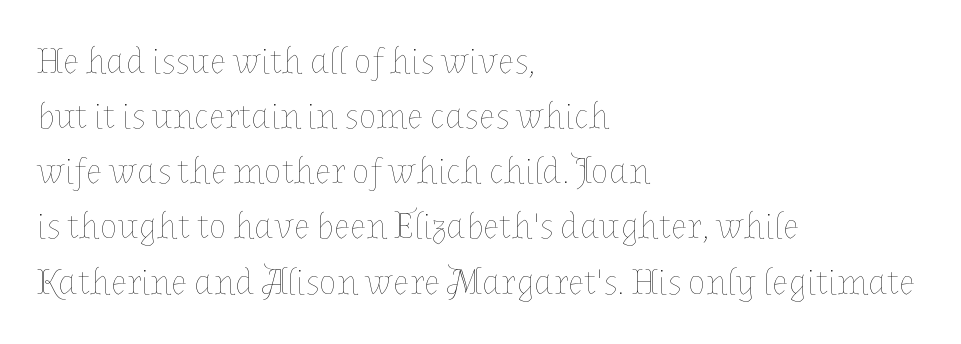
{"italic": "no", "bold": "no", "weight": "thin", "width": "normal", "stroke_contrast": "low", "x_height": "medium", "monospaced": "no", "underline": "no", "align": "left", "line_spacing": "normal", "line_spacing_ratio": 1.49, "letter_spacing": "normal", "letter_spacing_em": 0.0, "glyph_px": 37}
